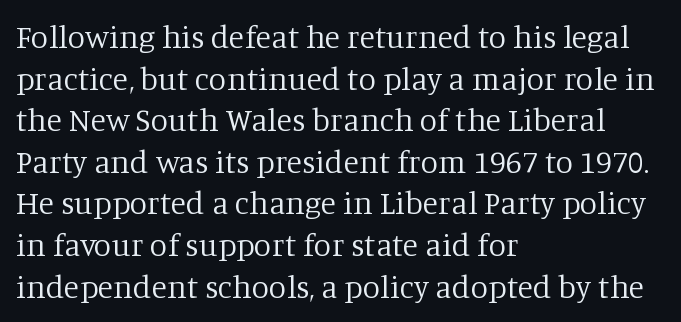
{"serif": "yes", "italic": "no", "bold": "no", "weight": "regular", "width": "normal", "stroke_contrast": "low", "x_height": "large", "monospaced": "no", "underline": "no", "align": "left", "line_spacing": "normal", "line_spacing_ratio": 1.3, "letter_spacing": "normal", "letter_spacing_em": 0.0, "glyph_px": 32}
